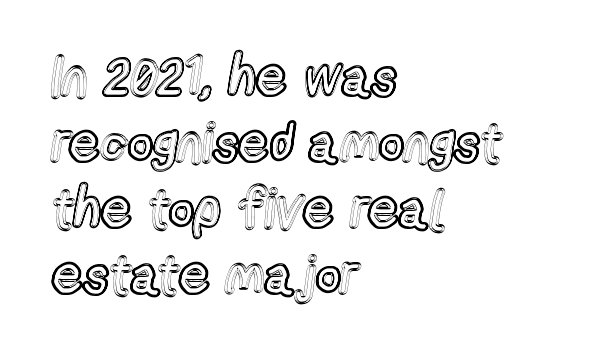
{"width": "condensed", "x_height": "medium", "monospaced": "no", "underline": "no", "align": "left", "line_spacing_ratio": 1.22, "letter_spacing": "normal", "letter_spacing_em": 0.0, "glyph_px": 54}
